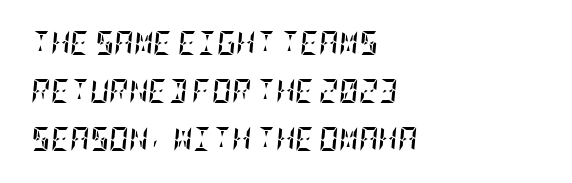
Q: Is the text bold? A: Yes.
Q: Is the text italic (slanted)? A: Yes, it leans right by about 5 degrees.
Q: Is the text underlined? A: No.
Q: How is the paragraph aligned? A: Left-aligned.
Q: Is the spacing between letters normal or unusually wide? A: Normal.
Q: Is the spacing between lines tight, normal or loose? A: Loose.
